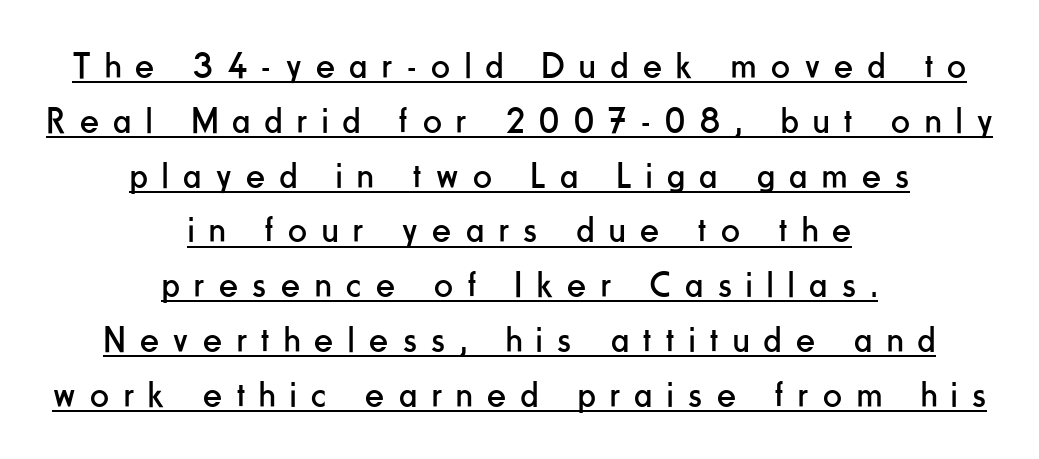
The image shows 37 px regular-weight, condensed sans-serif type, upright; set centered, normal line spacing (1.48x), unusually wide letter spacing (+0.4 em), underlined; low stroke contrast and a small x-height.
